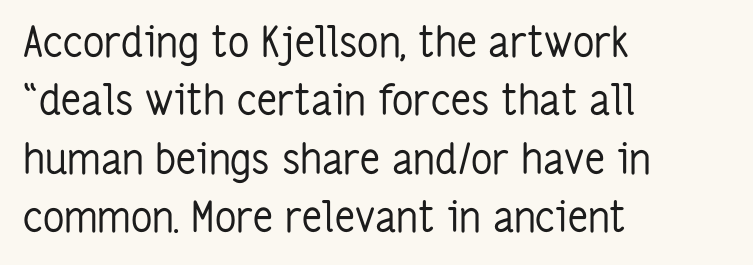
Q: Is the text bold? A: No.
Q: Is the text italic (slanted)? A: No, it is upright.
Q: Is the typeface a serif or a sans-serif typeface? A: Sans-serif.
Q: Is the text underlined? A: No.
Q: How is the paragraph aligned? A: Left-aligned.
Q: Is the spacing between letters normal or unusually wide? A: Normal.
Q: Is the spacing between lines tight, normal or loose? A: Normal.
Q: Width (condensed, normal, or wide)? A: Condensed.
Q: Stroke contrast? A: Low.
Q: x-height? A: Medium.
Q: Monospaced? A: No.
